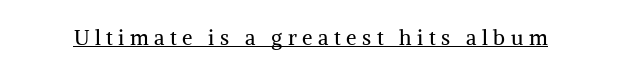
Q: Is the text bold? A: No.
Q: Is the text italic (slanted)? A: No, it is upright.
Q: Is the text underlined? A: Yes.
Q: Is the spacing between letters normal or unusually wide? A: Unusually wide.
